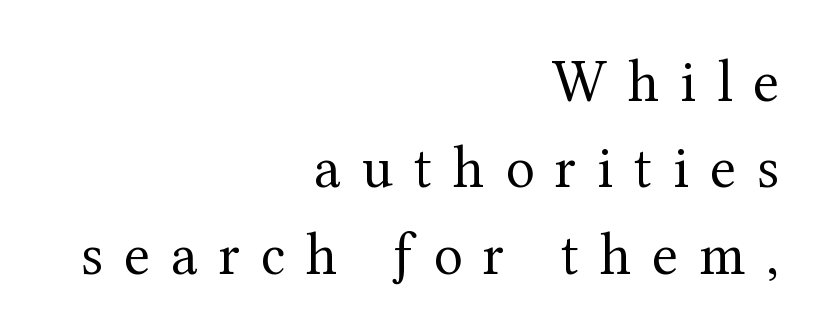
Q: Is the text bold? A: No.
Q: Is the text italic (slanted)? A: No, it is upright.
Q: Is the typeface a serif or a sans-serif typeface? A: Serif.
Q: Is the text underlined? A: No.
Q: How is the paragraph aligned? A: Right-aligned.
Q: Is the spacing between letters normal or unusually wide? A: Unusually wide.
Q: Is the spacing between lines tight, normal or loose? A: Normal.
Q: Width (condensed, normal, or wide)? A: Normal.
Q: Stroke contrast? A: Medium.
Q: x-height? A: Medium.
Q: Monospaced? A: No.
